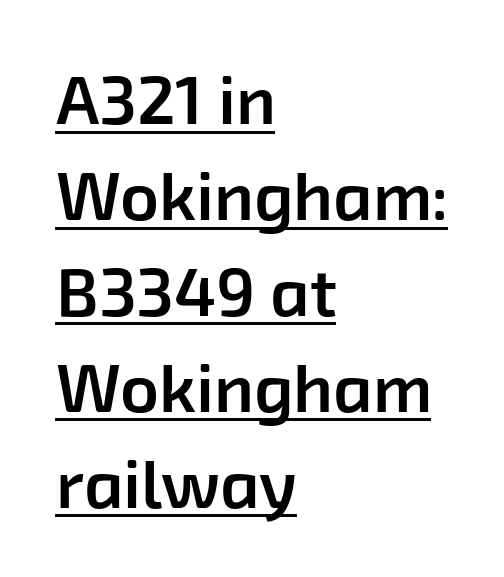
Q: Is the text bold? A: Semi-bold.
Q: Is the typeface a serif or a sans-serif typeface? A: Sans-serif.
Q: Is the text underlined? A: Yes.
Q: How is the paragraph aligned? A: Left-aligned.
Q: Is the spacing between letters normal or unusually wide? A: Normal.
Q: Is the spacing between lines tight, normal or loose? A: Normal.
Q: Width (condensed, normal, or wide)? A: Normal.
Q: Stroke contrast? A: Low.
Q: x-height? A: Medium.
Q: Monospaced? A: No.
